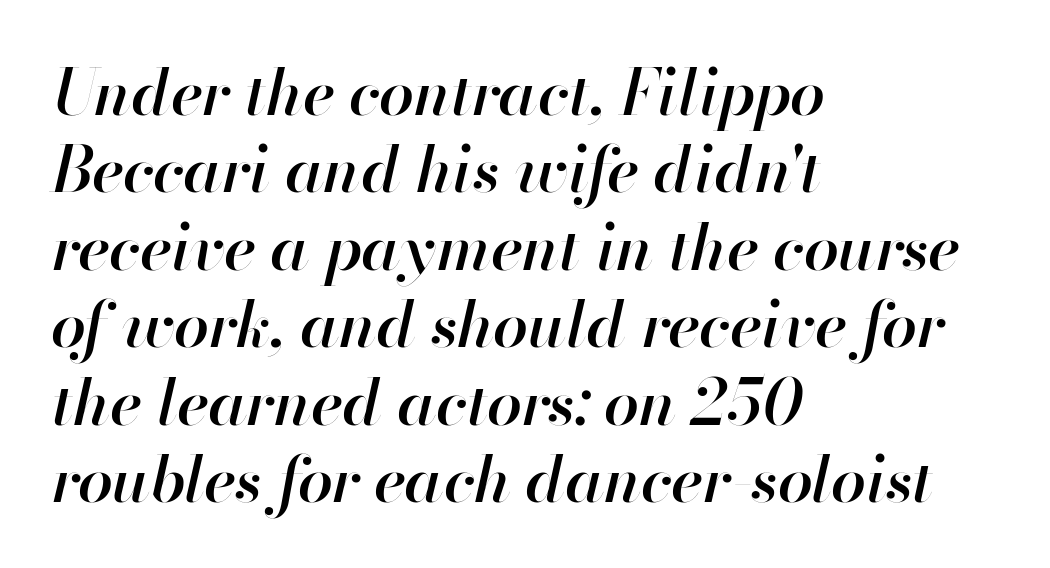
Q: Is the text bold? A: Semi-bold.
Q: Is the text italic (slanted)? A: Yes, it leans right by about 13 degrees.
Q: Is the text underlined? A: No.
Q: How is the paragraph aligned? A: Left-aligned.
Q: Is the spacing between letters normal or unusually wide? A: Normal.
Q: Width (condensed, normal, or wide)? A: Normal.
Q: Stroke contrast? A: High.
Q: x-height? A: Small.
Q: Monospaced? A: No.
